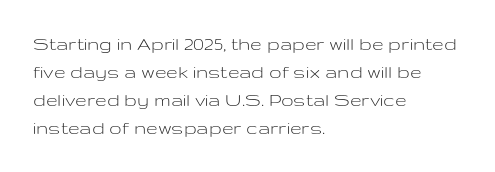
Visually the block forms a straight wall on the left and a jagged coastline on the right. Style check: upright. Bold? No — there's no thickening of the strokes. Notice how descenders clear the ascenders below comfortably — that's standard leading. Each word holds together tightly as a unit, with standard inter-letter gaps.
